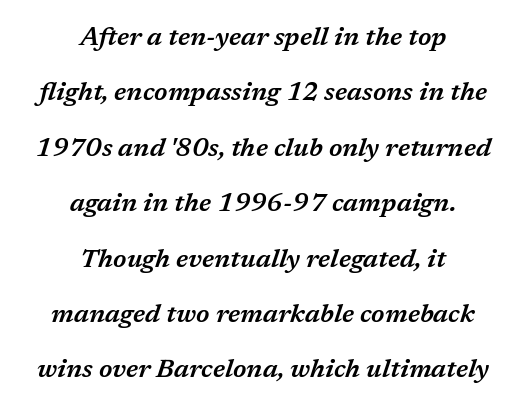
The image shows 26 px text type, italic (leaning right); set centered, loose line spacing (2.13x), normal letter spacing, not underlined.
